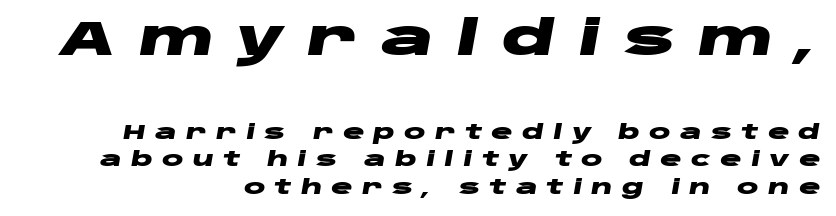
{"italic": "yes", "lean": "right", "slant_degrees": 10, "bold": "yes", "weight": "heavy", "width": "wide", "stroke_contrast": "low", "x_height": "large", "monospaced": "no", "underline": "no", "align": "right", "line_spacing": "normal", "line_spacing_ratio": 1.38, "letter_spacing": "wide", "letter_spacing_em": 0.46, "larger_block": "first", "size_ratio": 2.45, "glyph_px": 49}
